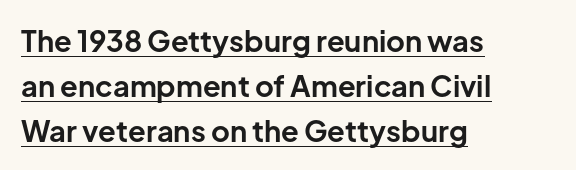
Q: Is the text bold? A: Yes.
Q: Is the text italic (slanted)? A: No, it is upright.
Q: Is the typeface a serif or a sans-serif typeface? A: Sans-serif.
Q: Is the text underlined? A: Yes.
Q: How is the paragraph aligned? A: Left-aligned.
Q: Is the spacing between letters normal or unusually wide? A: Normal.
Q: Is the spacing between lines tight, normal or loose? A: Normal.
Q: Width (condensed, normal, or wide)? A: Normal.
Q: Stroke contrast? A: Low.
Q: x-height? A: Medium.
Q: Monospaced? A: No.
